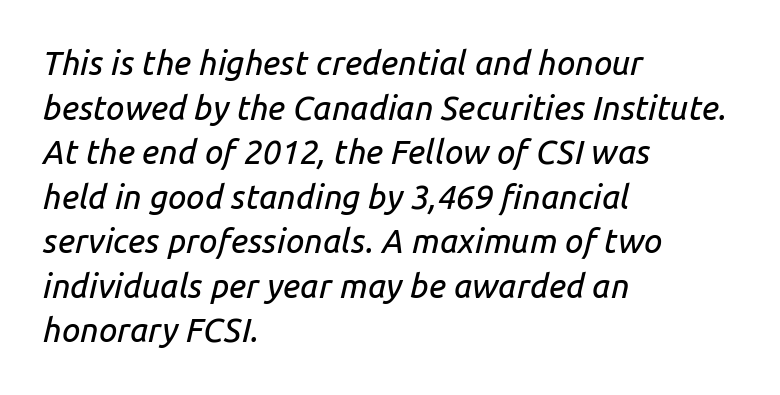
The image shows 33 px text type, italic (leaning right); set left-aligned, normal line spacing (1.35x), normal letter spacing, not underlined; low stroke contrast and a medium x-height.
